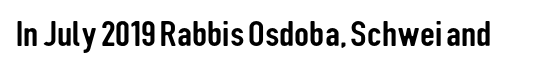
The letters sit at their default tracking, neither squeezed nor spread. The specimen reads as upright at a glance. Proportional: the letters do not fall into vertical columns. Each row of text sits above clean, open space.
